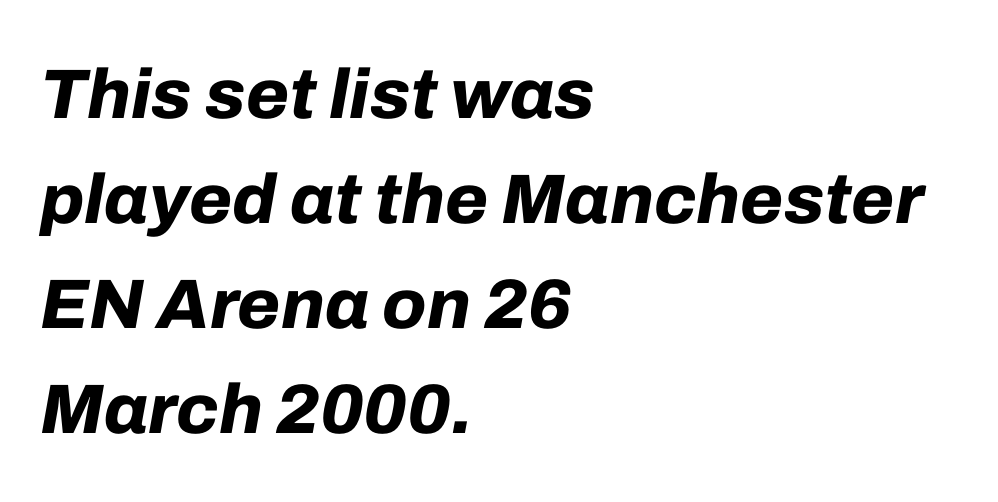
Q: Is the text bold? A: Yes.
Q: Is the text italic (slanted)? A: Yes, it leans right by about 10 degrees.
Q: Is the text underlined? A: No.
Q: How is the paragraph aligned? A: Left-aligned.
Q: Is the spacing between letters normal or unusually wide? A: Normal.
Q: Is the spacing between lines tight, normal or loose? A: Normal.
Q: Width (condensed, normal, or wide)? A: Normal.
Q: Stroke contrast? A: Low.
Q: x-height? A: Medium.
Q: Monospaced? A: No.
